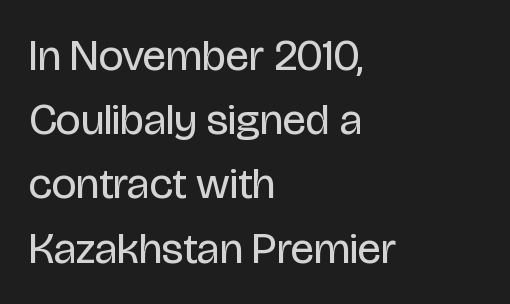
{"serif": "no", "italic": "no", "bold": "no", "weight": "regular", "width": "condensed", "stroke_contrast": "low", "x_height": "large", "monospaced": "no", "underline": "no", "align": "left", "line_spacing": "normal", "line_spacing_ratio": 1.46, "letter_spacing": "normal", "letter_spacing_em": 0.0, "glyph_px": 44}
